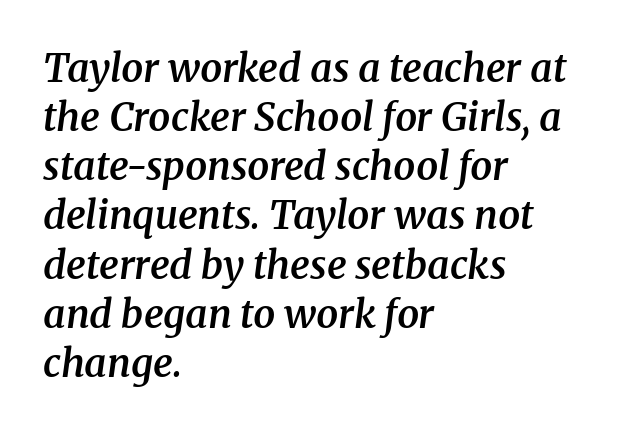
The image shows 39 px semibold serif type, italic (leaning right); set left-aligned, normal line spacing (1.26x), normal letter spacing, not underlined; medium stroke contrast and a medium x-height.
